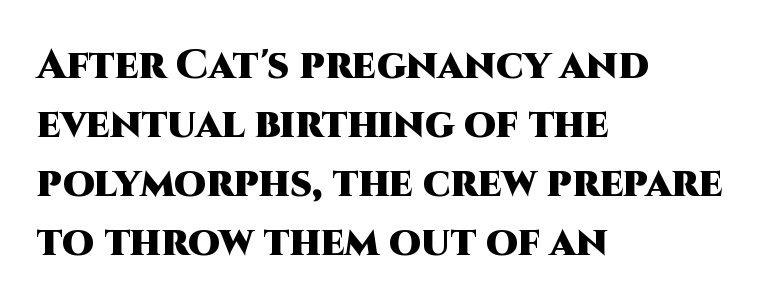
{"serif": "no", "italic": "no", "bold": "yes", "weight": "heavy", "width": "normal", "stroke_contrast": "high", "x_height": "large", "monospaced": "no", "underline": "no", "align": "left", "line_spacing": "normal", "line_spacing_ratio": 1.44, "letter_spacing": "normal", "letter_spacing_em": 0.0, "glyph_px": 41}
